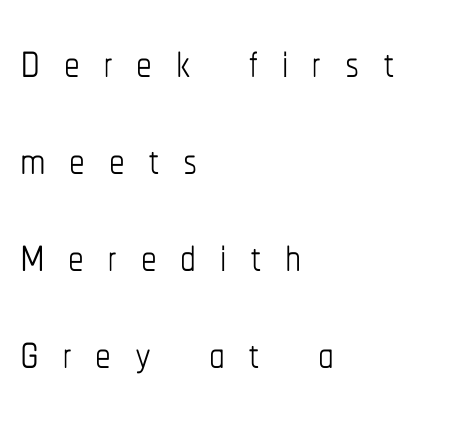
Evenly set lines give the paragraph a standard silhouette. Summary of weight: not heavy and not bold. Any mark beneath the type? The region is blank. Alignment: flush left.
